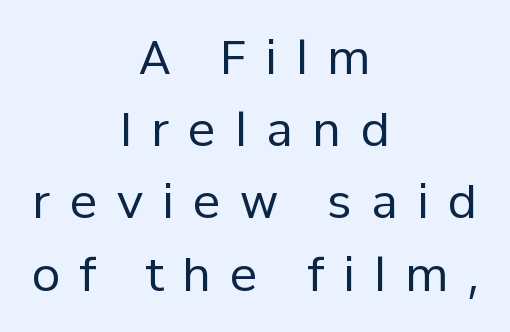
The image shows 46 px regular-weight sans-serif type, upright; set centered, normal line spacing (1.57x), unusually wide letter spacing (+0.42 em), not underlined; low stroke contrast and a medium x-height.
